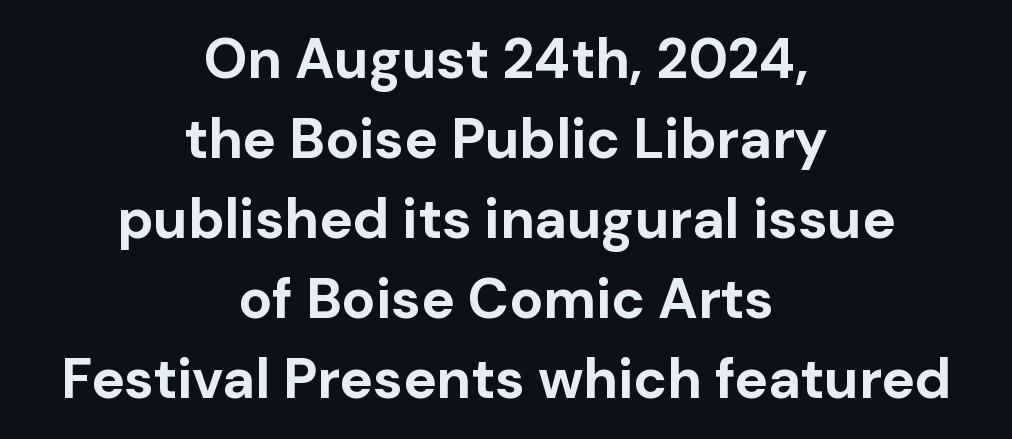
Q: Is the text bold? A: Yes.
Q: Is the text italic (slanted)? A: No, it is upright.
Q: Is the typeface a serif or a sans-serif typeface? A: Sans-serif.
Q: Is the text underlined? A: No.
Q: How is the paragraph aligned? A: Centered.
Q: Is the spacing between letters normal or unusually wide? A: Normal.
Q: Is the spacing between lines tight, normal or loose? A: Normal.
Q: Width (condensed, normal, or wide)? A: Normal.
Q: Stroke contrast? A: Low.
Q: x-height? A: Medium.
Q: Monospaced? A: No.
